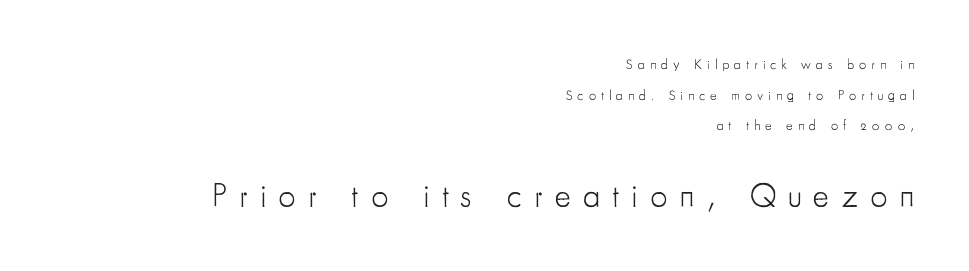
{"serif": "no", "italic": "no", "bold": "no", "weight": "light", "width": "condensed", "stroke_contrast": "low", "x_height": "small", "monospaced": "no", "underline": "no", "align": "right", "line_spacing": "loose", "line_spacing_ratio": 2.18, "letter_spacing": "wide", "letter_spacing_em": 0.36, "larger_block": "second", "size_ratio": 2.43, "glyph_px": 34}
